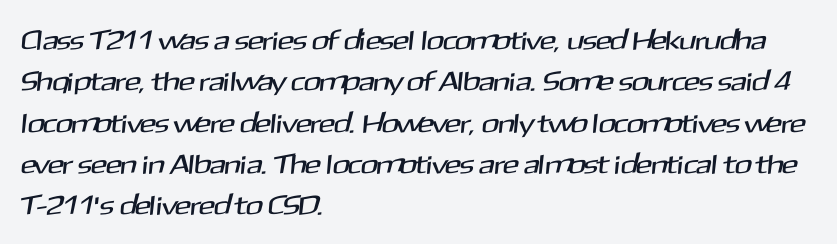
{"underline": "no", "align": "left", "line_spacing": "normal", "line_spacing_ratio": 1.53, "letter_spacing": "normal", "letter_spacing_em": 0.0, "glyph_px": 27}
